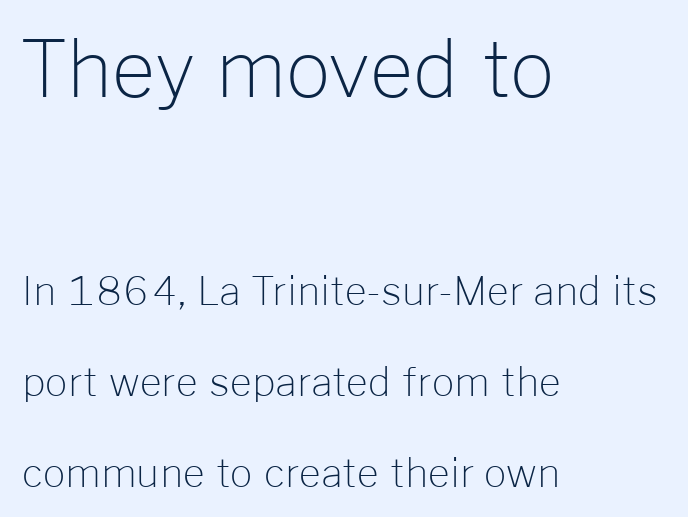
Q: Is the text bold? A: No.
Q: Is the text italic (slanted)? A: No, it is upright.
Q: Is the typeface a serif or a sans-serif typeface? A: Sans-serif.
Q: Is the text underlined? A: No.
Q: How is the paragraph aligned? A: Left-aligned.
Q: Is the spacing between letters normal or unusually wide? A: Normal.
Q: Is the spacing between lines tight, normal or loose? A: Loose.
Q: Which block of text is set in a larger size, the first (top) or the second (bottom)? A: The first (top) one.
Q: Width (condensed, normal, or wide)? A: Normal.
Q: Stroke contrast? A: Low.
Q: x-height? A: Medium.
Q: Monospaced? A: No.
